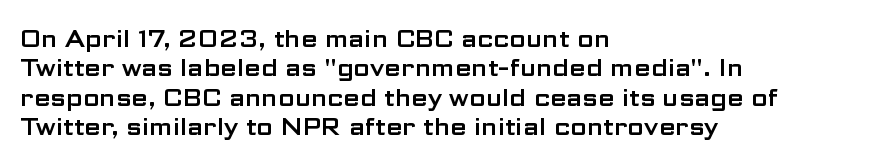
The lettering stays uniformly vertical, giving the passage a roman look. The letterforms sit shoulder to shoulder at normal distance. The setting favours the left margin, as ordinary paragraphs usually do. Decoration check: the copy has no underline.
